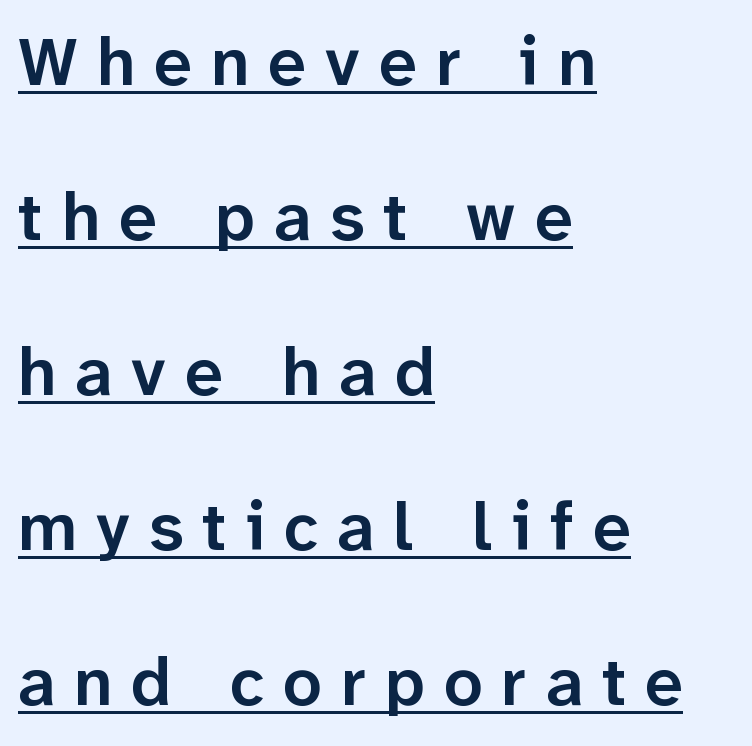
{"serif": "no", "italic": "no", "bold": "semi", "weight": "semibold", "width": "normal", "stroke_contrast": "low", "x_height": "medium", "monospaced": "no", "underline": "yes", "align": "left", "line_spacing": "loose", "line_spacing_ratio": 2.28, "letter_spacing": "wide", "letter_spacing_em": 0.28, "glyph_px": 68}
